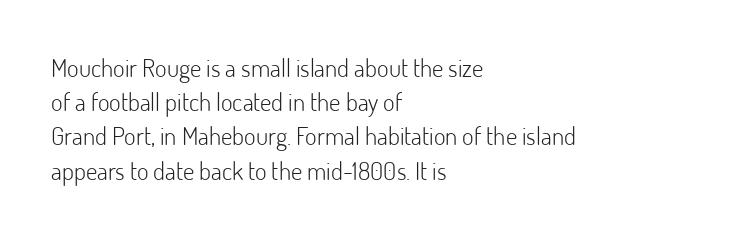
The image shows 25 px text type, upright; set left-aligned, normal line spacing (1.37x), normal letter spacing, not underlined.
